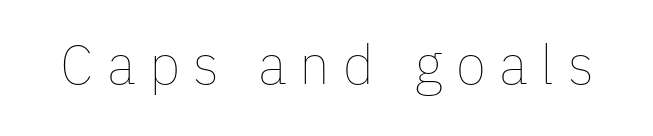
Do the characters align in a grid? No, the font is proportional. Caption: expanded tracking, letters set apart. Underline: absent. The cut favours lightness, reaching ordinary text weight at its darkest. Nope, not italic — everything's standing straight.
